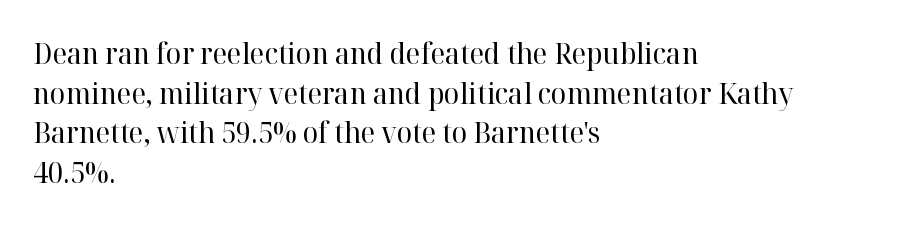
{"serif": "yes", "italic": "no", "bold": "no", "weight": "regular", "width": "normal", "stroke_contrast": "high", "x_height": "medium", "monospaced": "no", "underline": "no", "align": "left", "line_spacing": "normal", "line_spacing_ratio": 1.37, "letter_spacing": "normal", "letter_spacing_em": 0.0, "glyph_px": 29}
